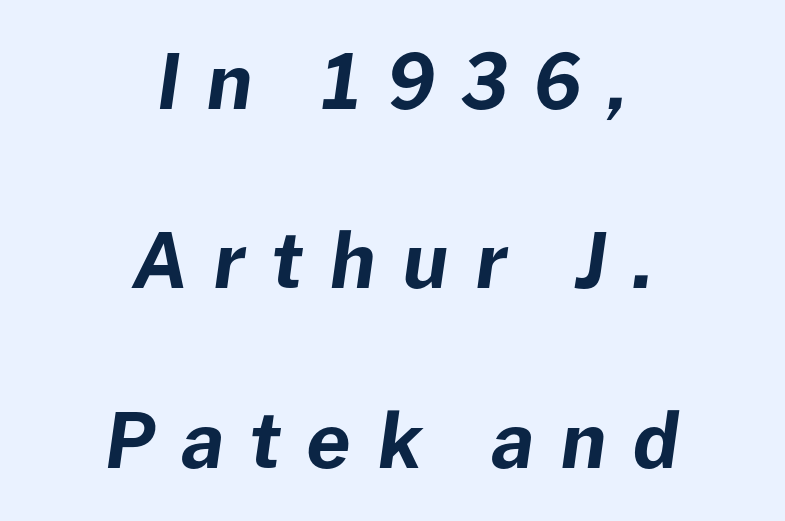
The image shows 76 px bold type, italic (leaning right); set centered, loose line spacing (2.36x), unusually wide letter spacing (+0.35 em), not underlined; low stroke contrast and a medium x-height.
